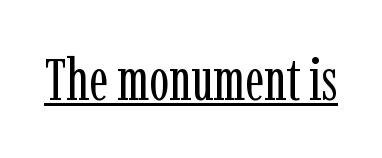
Q: Is the text bold? A: No.
Q: Is the text italic (slanted)? A: No, it is upright.
Q: Is the typeface a serif or a sans-serif typeface? A: Serif.
Q: Is the text underlined? A: Yes.
Q: Is the spacing between letters normal or unusually wide? A: Normal.
Q: Width (condensed, normal, or wide)? A: Condensed.
Q: Stroke contrast? A: Low.
Q: x-height? A: Medium.
Q: Monospaced? A: No.
